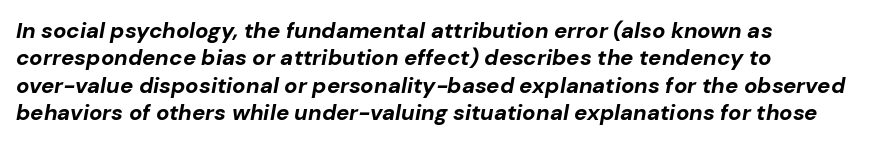
The image shows 22 px bold type, italic (leaning right); set left-aligned, normal line spacing (1.25x), normal letter spacing, not underlined.
